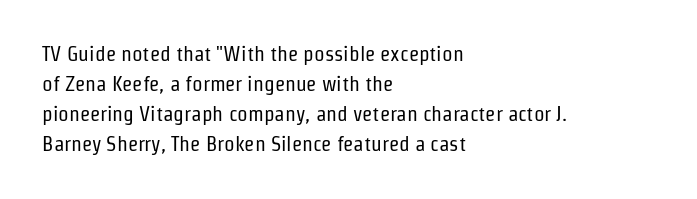
Q: Is the text bold? A: No.
Q: Is the text italic (slanted)? A: No, it is upright.
Q: Is the text underlined? A: No.
Q: How is the paragraph aligned? A: Left-aligned.
Q: Is the spacing between letters normal or unusually wide? A: Normal.
Q: Is the spacing between lines tight, normal or loose? A: Normal.
